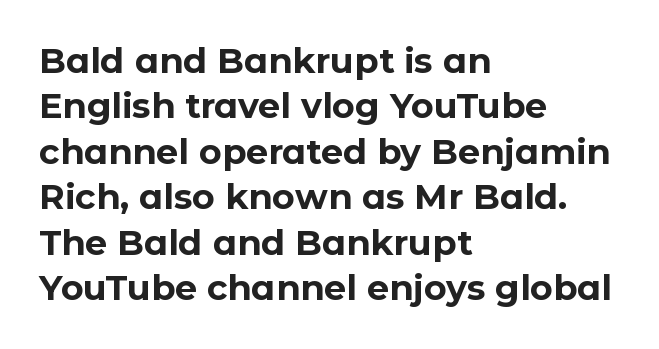
{"serif": "no", "italic": "no", "bold": "yes", "weight": "bold", "width": "normal", "stroke_contrast": "low", "x_height": "medium", "monospaced": "no", "underline": "no", "align": "left", "line_spacing": "normal", "line_spacing_ratio": 1.3, "letter_spacing": "normal", "letter_spacing_em": 0.0, "glyph_px": 35}
